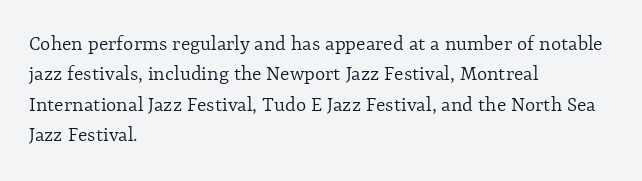
A quiet, ordinary-to-light weight characterises the typeface. The text block is weighted toward the left margin, trailing off unevenly rightward. This rendering leaves character spacing at its baseline value. Characters remain perfectly vertical along every line. The strip under each line holds only bare page.
